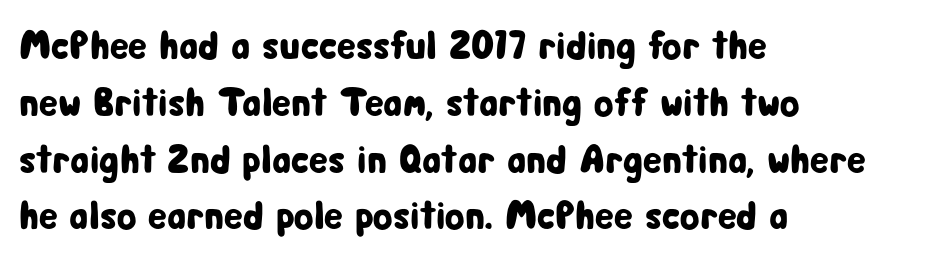
Posture: straight, roman, zero tilt. Only glyphs here, with clear space below each row. The letters advance in unequal steps, a hallmark of proportional type. Typographically, this falls in the sans-serif category. The type is set solid horizontally, with unmodified tracking. The block of text has a typical density, with ordinary space between rows.
